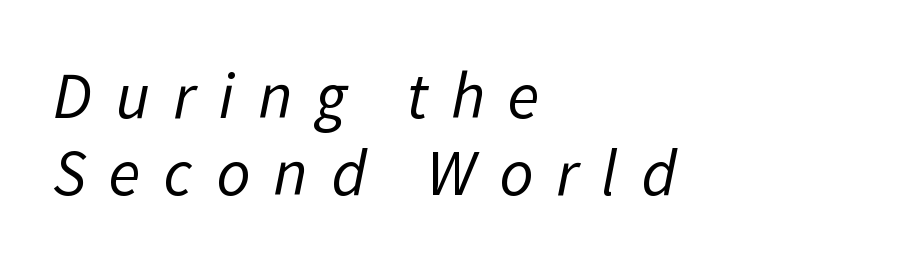
The image shows 66 px regular-weight sans-serif type; set left-aligned, line spacing 1.16x, unusually wide letter spacing (+0.35 em), not underlined; low stroke contrast and a medium x-height.
